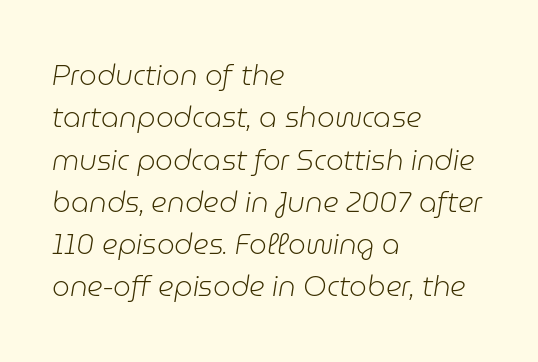
Q: Is the text bold? A: No.
Q: Is the text italic (slanted)? A: Yes, it leans right by about 9 degrees.
Q: Is the text underlined? A: No.
Q: How is the paragraph aligned? A: Left-aligned.
Q: Is the spacing between letters normal or unusually wide? A: Normal.
Q: Is the spacing between lines tight, normal or loose? A: Normal.
Q: Width (condensed, normal, or wide)? A: Normal.
Q: Stroke contrast? A: Low.
Q: x-height? A: Medium.
Q: Monospaced? A: No.
